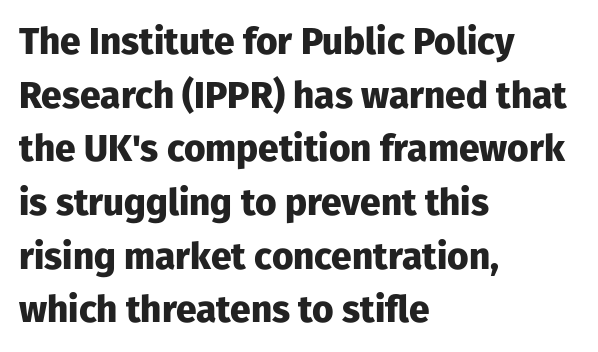
Casual observation: everything's shoved over to the left. Short note: letters normally spaced. Notice how the stems are strictly vertical — no italics here. A typesetter would call this leading conventional body-copy spacing. The rendering uses natural spacing where letterforms have individual widths.
